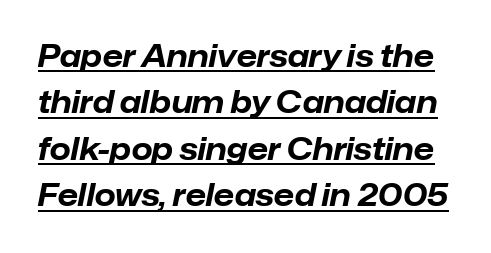
Italic? Definitely — the glyphs are oblique. This sample has the flowing, uneven cadence of proportional lettering. There is no visible air inserted between adjacent glyphs. These characters rest on top of a visible drawn line. How would I describe the line gaps? Plain and ordinary. Pretty heavy lettering here — definitely bold.
